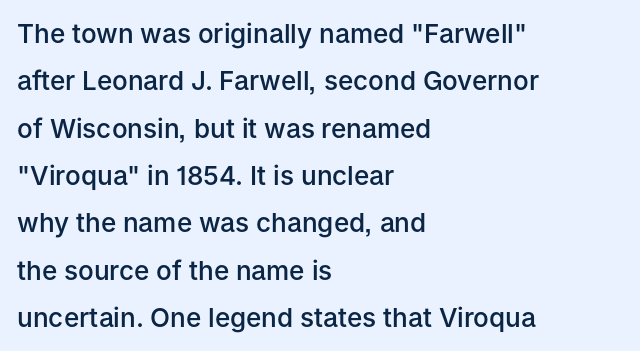
The image shows 26 px text type, upright; set left-aligned, line spacing 1.82x, normal letter spacing, not underlined.
